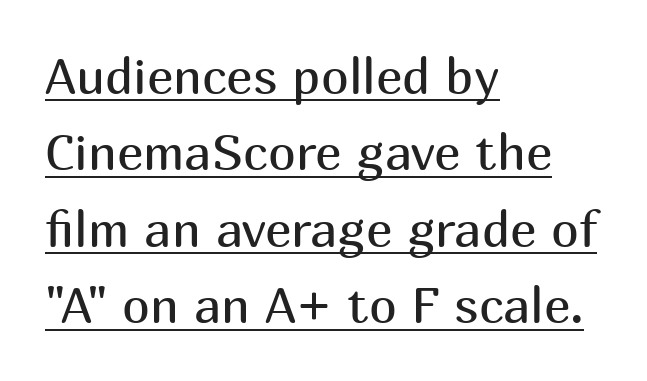
Q: Is the text bold? A: No.
Q: Is the text italic (slanted)? A: No, it is upright.
Q: Is the typeface a serif or a sans-serif typeface? A: Sans-serif.
Q: Is the text underlined? A: Yes.
Q: How is the paragraph aligned? A: Left-aligned.
Q: Is the spacing between letters normal or unusually wide? A: Normal.
Q: Is the spacing between lines tight, normal or loose? A: Normal.
Q: Width (condensed, normal, or wide)? A: Normal.
Q: Stroke contrast? A: Medium.
Q: x-height? A: Medium.
Q: Monospaced? A: No.
